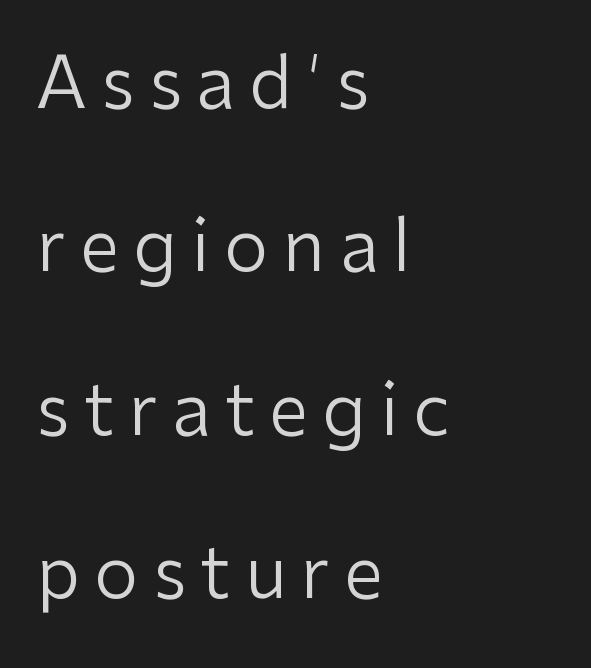
Q: Is the text bold? A: No.
Q: Is the text italic (slanted)? A: No, it is upright.
Q: Is the typeface a serif or a sans-serif typeface? A: Sans-serif.
Q: Is the text underlined? A: No.
Q: How is the paragraph aligned? A: Left-aligned.
Q: Is the spacing between letters normal or unusually wide? A: Unusually wide.
Q: Is the spacing between lines tight, normal or loose? A: Loose.
Q: Width (condensed, normal, or wide)? A: Normal.
Q: Stroke contrast? A: Low.
Q: x-height? A: Medium.
Q: Monospaced? A: No.
